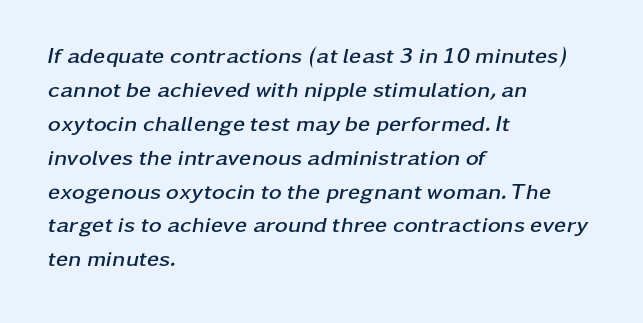
{"italic": "yes", "lean": "right", "slant_degrees": 11, "bold": "yes", "underline": "no", "align": "left", "line_spacing": "normal", "line_spacing_ratio": 1.54, "letter_spacing": "normal", "letter_spacing_em": 0.0, "glyph_px": 22}
